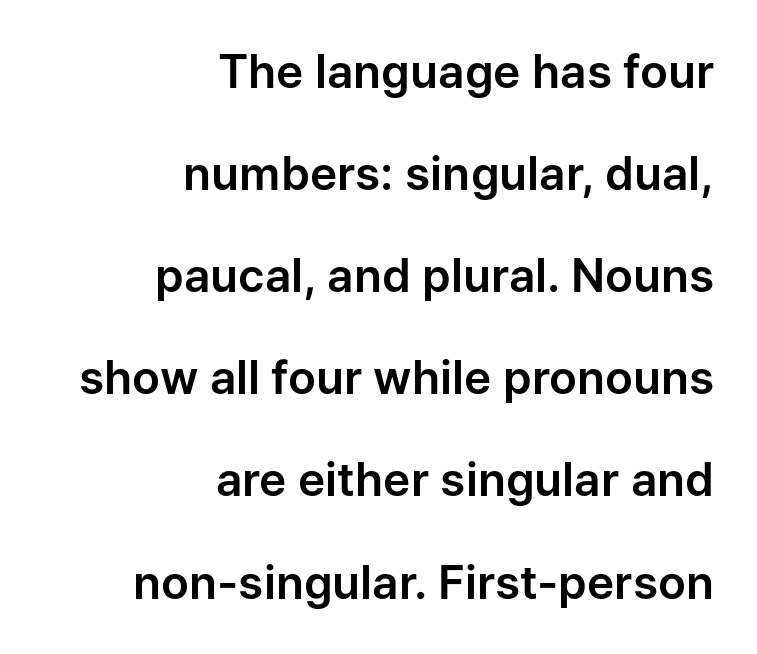
Nothing unusual about the tracking: characters are spaced as the font intends. Style check: upright. Clear beneath every line of the passage. The typeface chosen for these lines omits serifs. The letters advance in unequal steps, a hallmark of proportional type. Successive baselines arrive slowly, with a big drop between each.
